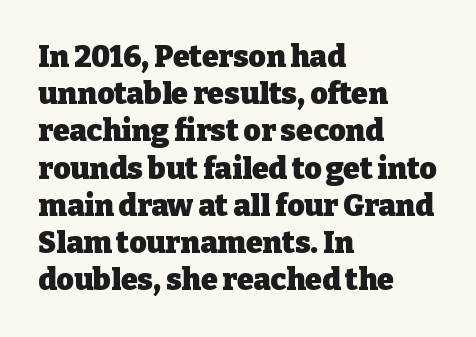
{"serif": "yes", "italic": "no", "bold": "yes", "weight": "heavy", "width": "normal", "stroke_contrast": "low", "x_height": "medium", "monospaced": "no", "underline": "no", "align": "left", "line_spacing_ratio": 1.24, "letter_spacing": "normal", "letter_spacing_em": 0.0, "glyph_px": 30}
